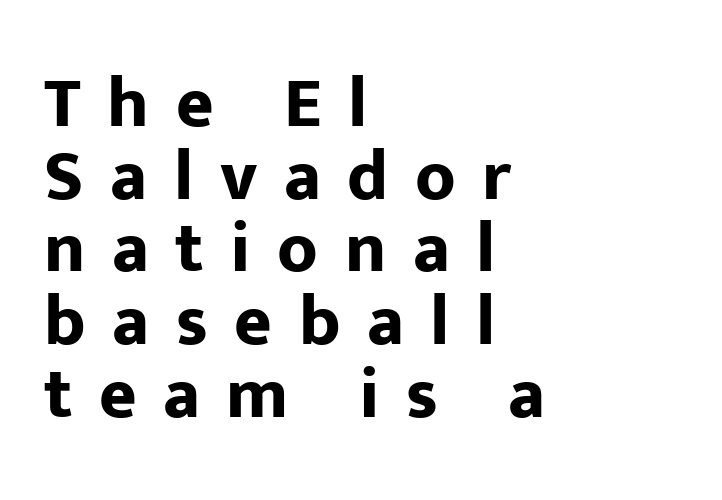
Q: Is the text bold? A: Yes.
Q: Is the text italic (slanted)? A: No, it is upright.
Q: Is the typeface a serif or a sans-serif typeface? A: Sans-serif.
Q: Is the text underlined? A: No.
Q: How is the paragraph aligned? A: Left-aligned.
Q: Is the spacing between letters normal or unusually wide? A: Unusually wide.
Q: Is the spacing between lines tight, normal or loose? A: Tight.
Q: Width (condensed, normal, or wide)? A: Normal.
Q: Stroke contrast? A: Low.
Q: x-height? A: Medium.
Q: Monospaced? A: No.
